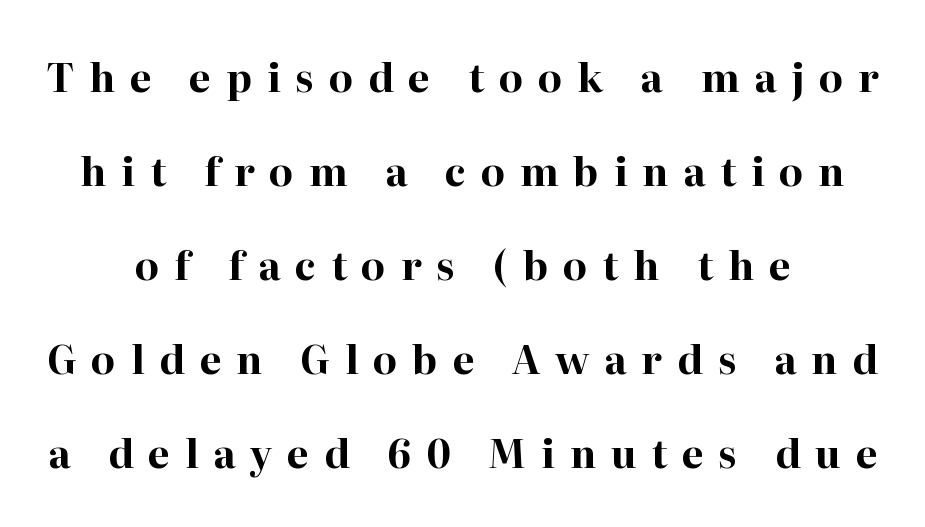
The image shows 39 px bold serif type, upright; set centered, loose line spacing (2.41x), unusually wide letter spacing (+0.38 em), not underlined; high stroke contrast and a medium x-height.
